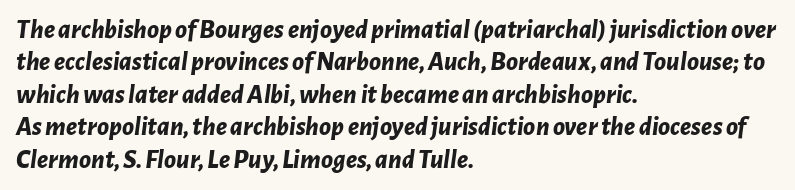
The image shows 27 px bold type, italic (leaning right); set left-aligned, line spacing 1.2x, normal letter spacing, not underlined.
